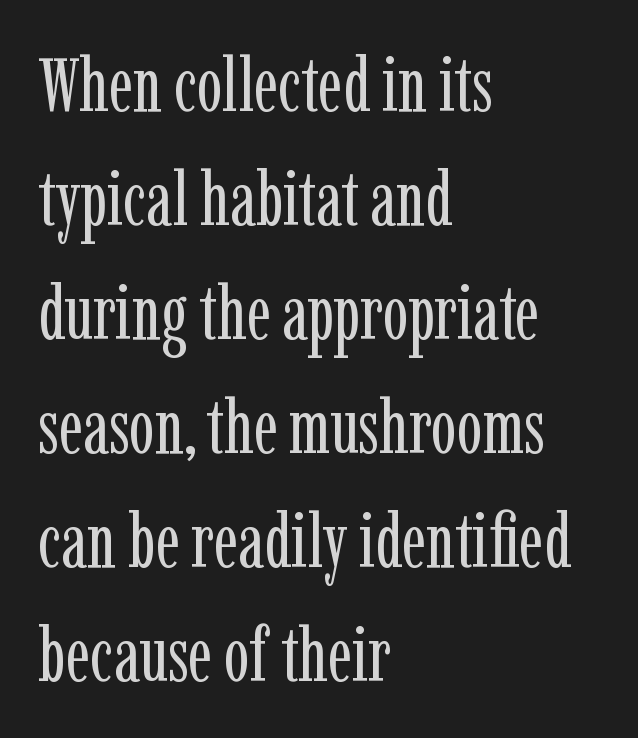
If you drew a ruler down the left edge, every line would touch it. The strokes carry an ordinary text weight at most. Glance below the letters and you will spot only blank space. Font category for this specimen: serif.
